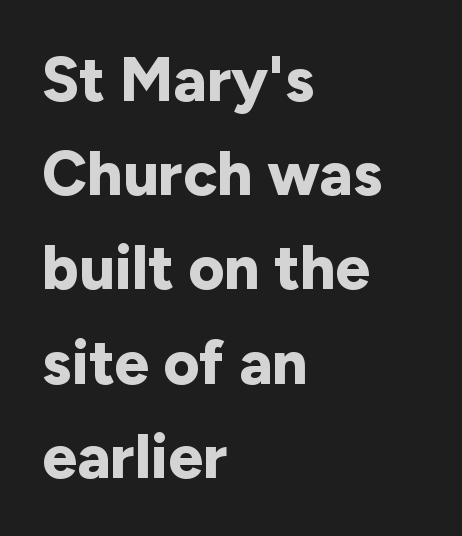
The image shows 62 px bold sans-serif type, upright; set left-aligned, normal line spacing (1.52x), normal letter spacing, not underlined; low stroke contrast and a medium x-height.
